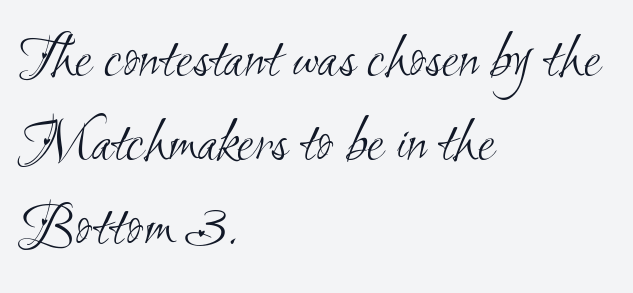
Q: Is the text bold? A: No.
Q: Is the typeface a serif or a sans-serif typeface? A: Sans-serif.
Q: Is the text underlined? A: No.
Q: How is the paragraph aligned? A: Left-aligned.
Q: Is the spacing between letters normal or unusually wide? A: Normal.
Q: Is the spacing between lines tight, normal or loose? A: Normal.
Q: Width (condensed, normal, or wide)? A: Condensed.
Q: Stroke contrast? A: Medium.
Q: x-height? A: Small.
Q: Monospaced? A: No.
